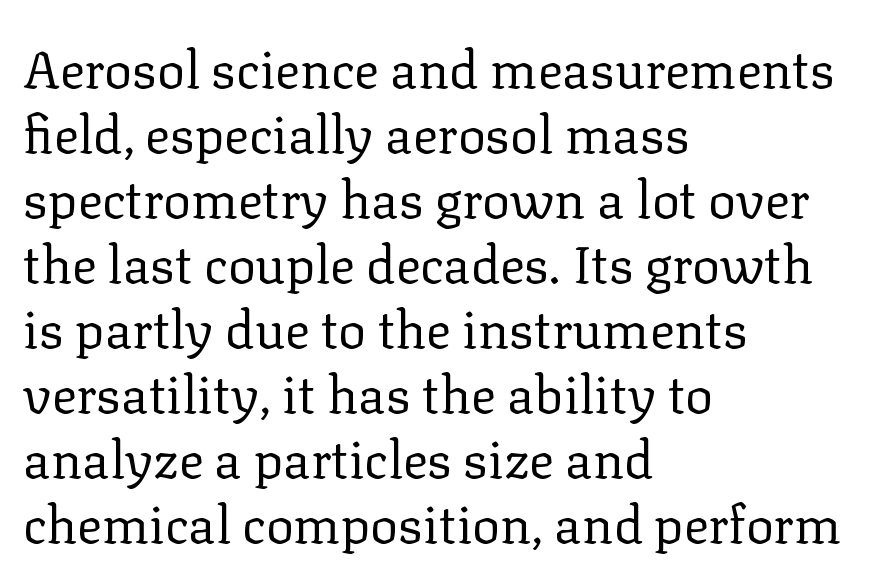
The image shows 52 px regular-weight serif type, upright; set left-aligned, normal line spacing (1.25x), normal letter spacing, not underlined; low stroke contrast and a medium x-height.
